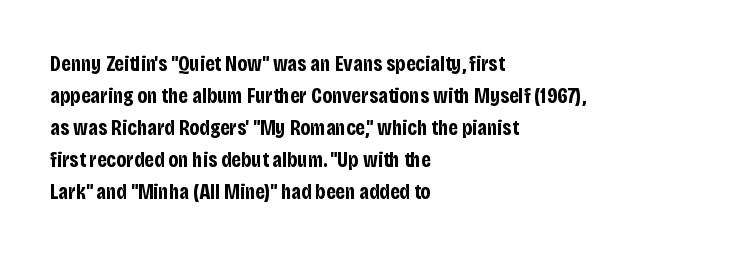
The image shows 22 px bold type, upright; set left-aligned, normal line spacing (1.46x), normal letter spacing, not underlined.
